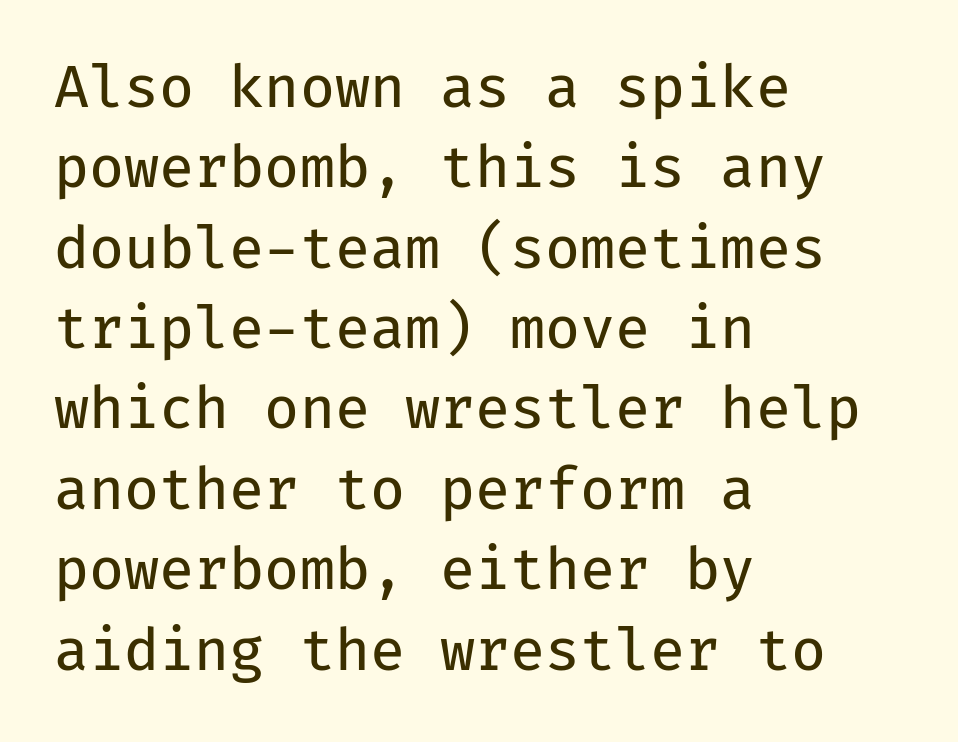
{"serif": "no", "italic": "no", "bold": "no", "weight": "regular", "width": "normal", "stroke_contrast": "low", "x_height": "medium", "monospaced": "yes", "underline": "no", "align": "left", "line_spacing": "normal", "line_spacing_ratio": 1.41, "letter_spacing": "normal", "letter_spacing_em": 0.0, "glyph_px": 57}
